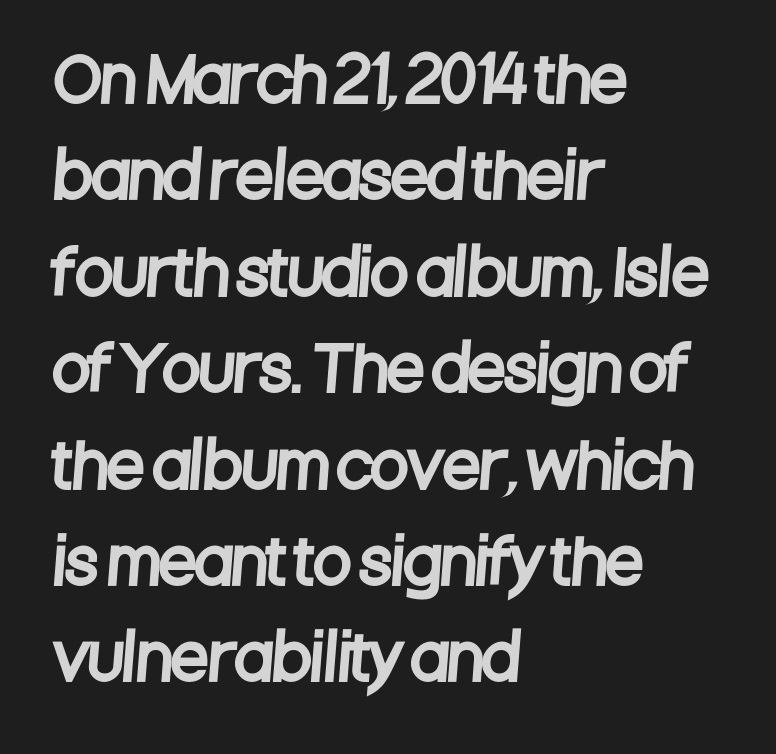
{"serif": "no", "width": "condensed", "stroke_contrast": "low", "x_height": "large", "monospaced": "no", "underline": "no", "align": "left", "line_spacing": "normal", "line_spacing_ratio": 1.58, "letter_spacing": "normal", "letter_spacing_em": 0.0, "glyph_px": 61}
